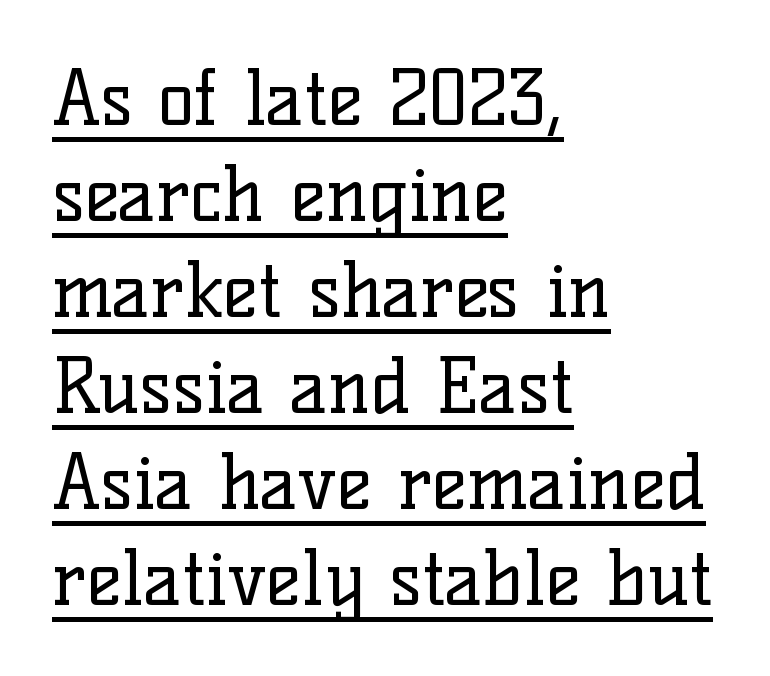
The face used here is rendered with its standard letterfit. The face used here is seriffed, in the tradition of book romans. Note the varied advance widths — an 'i' is clearly narrower than an 'm'. Notice how the passage keeps a crisp vertical edge on the left only.
